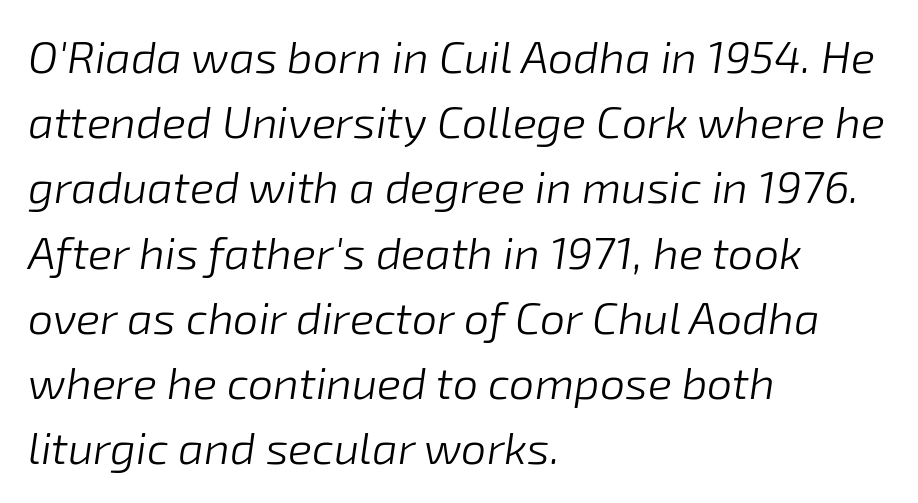
The image shows 45 px light type, italic (leaning right); set left-aligned, normal line spacing (1.45x), normal letter spacing, not underlined; low stroke contrast and a medium x-height.
